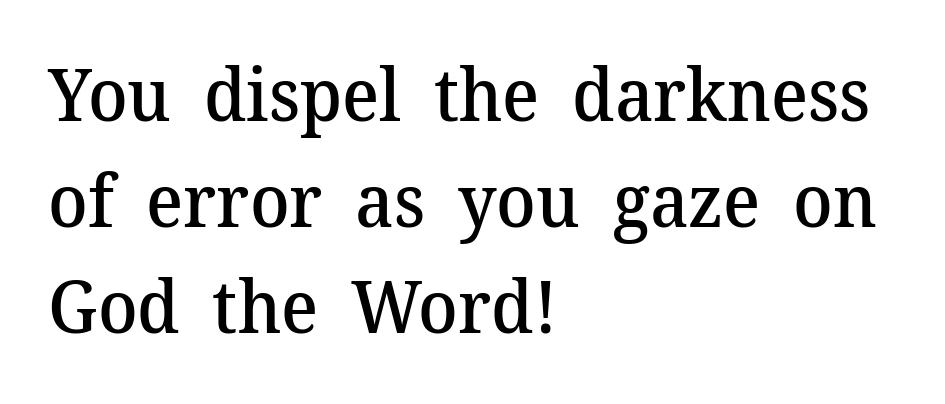
Q: Is the text bold? A: Semi-bold.
Q: Is the text italic (slanted)? A: No, it is upright.
Q: Is the typeface a serif or a sans-serif typeface? A: Serif.
Q: Is the text underlined? A: No.
Q: How is the paragraph aligned? A: Left-aligned.
Q: Is the spacing between letters normal or unusually wide? A: Normal.
Q: Is the spacing between lines tight, normal or loose? A: Normal.
Q: Width (condensed, normal, or wide)? A: Normal.
Q: Stroke contrast? A: Medium.
Q: x-height? A: Medium.
Q: Monospaced? A: No.
